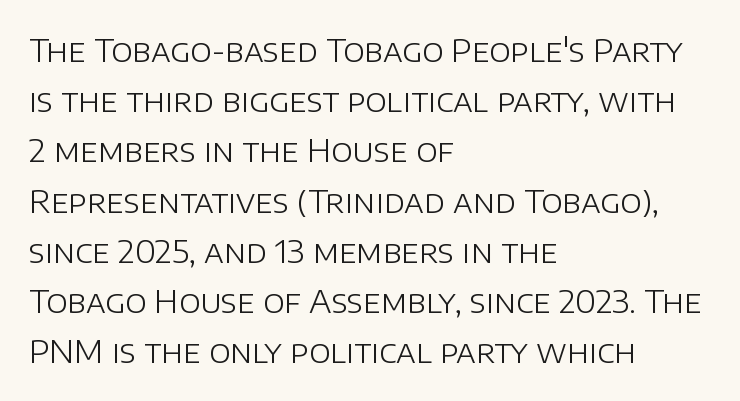
{"serif": "no", "italic": "no", "bold": "no", "weight": "light", "width": "normal", "stroke_contrast": "low", "x_height": "large", "monospaced": "no", "underline": "no", "align": "left", "line_spacing": "normal", "line_spacing_ratio": 1.57, "letter_spacing": "normal", "letter_spacing_em": 0.0, "glyph_px": 32}
